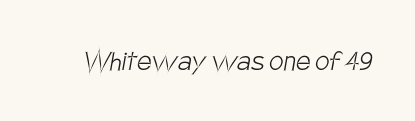
Do the characters align in a grid? No, the font is proportional. Type style note: lacks serifs. This reads as an unemphasized weight, regular at the heaviest. Inter-character spacing is left at the font's built-in metrics. No word sits above an underline.
